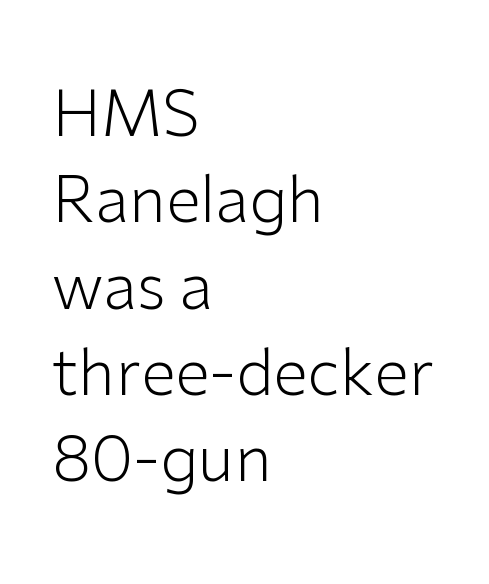
The image shows 63 px light sans-serif type, upright; set left-aligned, normal line spacing (1.37x), normal letter spacing, not underlined; low stroke contrast and a medium x-height.
